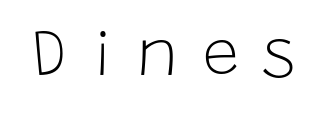
The image shows 65 px light sans-serif type, upright; set unusually wide letter spacing (+0.36 em), not underlined; low stroke contrast and a large x-height.
